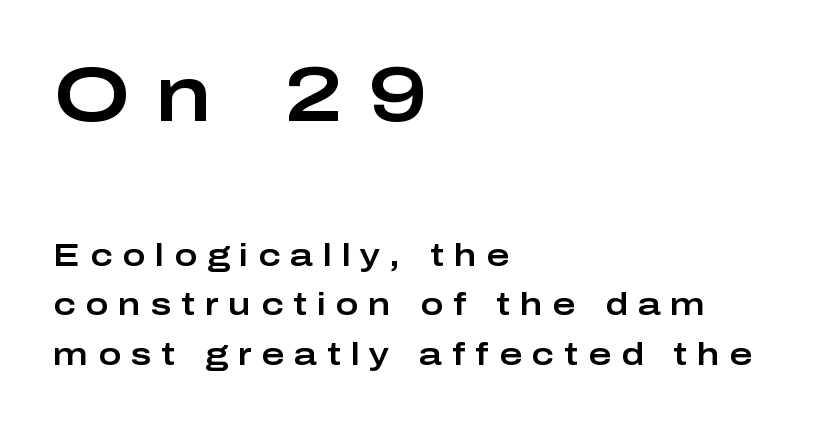
{"serif": "no", "italic": "no", "width": "wide", "stroke_contrast": "low", "x_height": "medium", "monospaced": "no", "underline": "no", "align": "left", "line_spacing": "normal", "line_spacing_ratio": 1.6, "letter_spacing": "wide", "letter_spacing_em": 0.32, "larger_block": "first", "size_ratio": 2.48, "glyph_px": 77}
